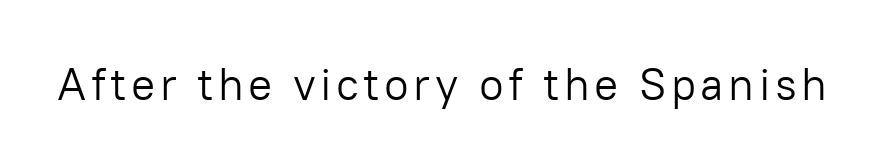
Underline: absent. Observe the absence of serifs on each vertical stroke in this sample. Does the lettering tilt? It doesn't — this is upright. These lines are rendered in a variable-pitch font. The passage shown is not bold in any degree.
